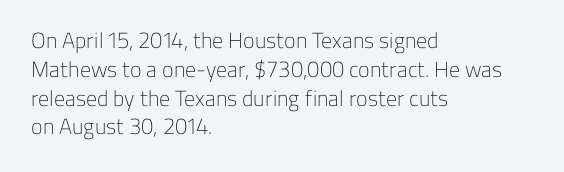
No extra ink here — the face is not bold. The ragged edge is on the right, which tells us the setting is flush left. Decoration check: the copy has no underline. Between one letter and the next there's only the usual sliver of space. No italicization has been applied; the sample stays upright. Successive baselines arrive at the customary interval.
